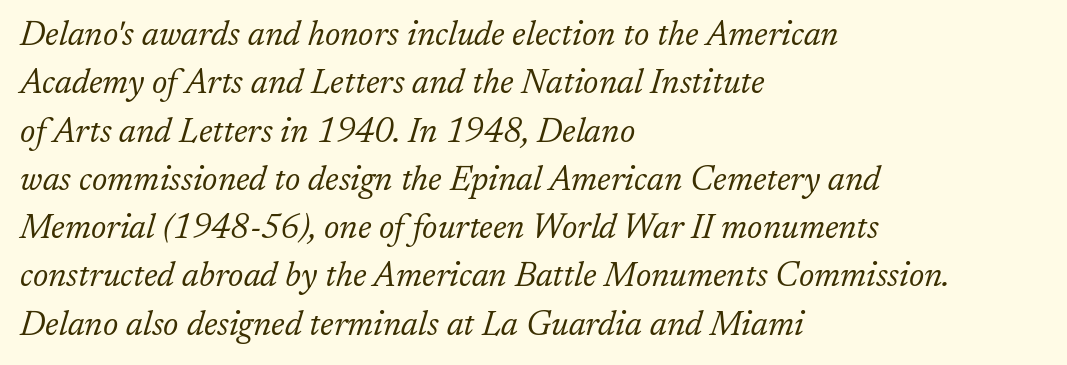
The image shows 34 px light serif type, italic (leaning right); set left-aligned, normal line spacing (1.42x), normal letter spacing, not underlined; low stroke contrast and a medium x-height.
